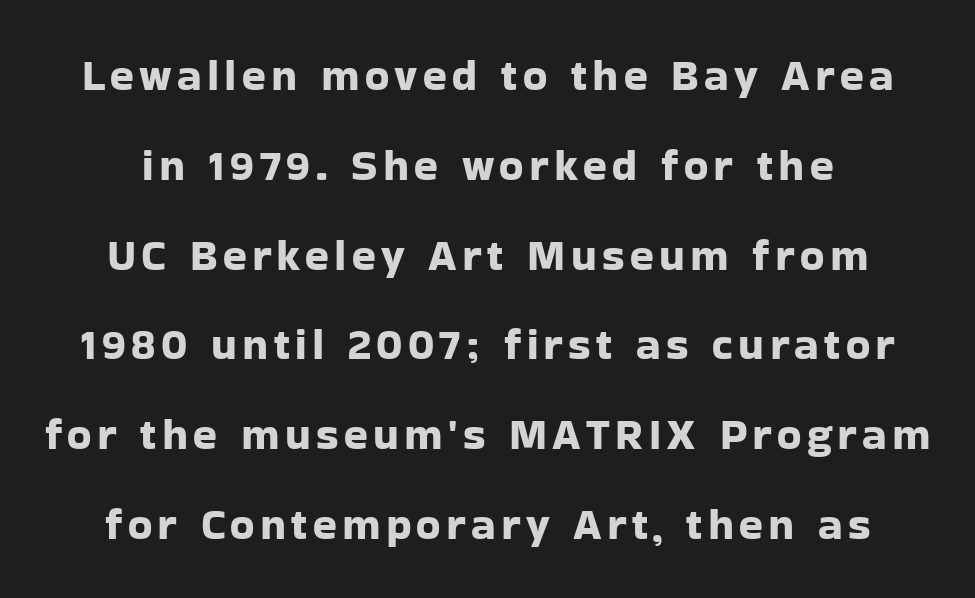
The image shows 44 px sans-serif type, upright; set loose line spacing (2.04x), not underlined; low stroke contrast and a medium x-height.
